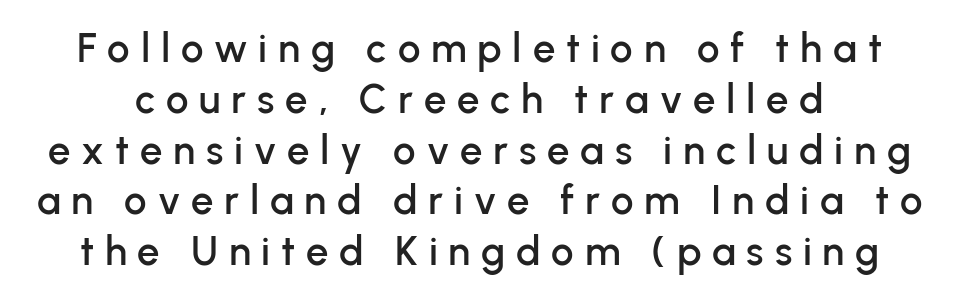
Q: Is the text italic (slanted)? A: No, it is upright.
Q: Is the typeface a serif or a sans-serif typeface? A: Sans-serif.
Q: Is the text underlined? A: No.
Q: Is the spacing between letters normal or unusually wide? A: Unusually wide.
Q: Is the spacing between lines tight, normal or loose? A: Normal.
Q: Width (condensed, normal, or wide)? A: Normal.
Q: Stroke contrast? A: Low.
Q: x-height? A: Medium.
Q: Monospaced? A: No.
